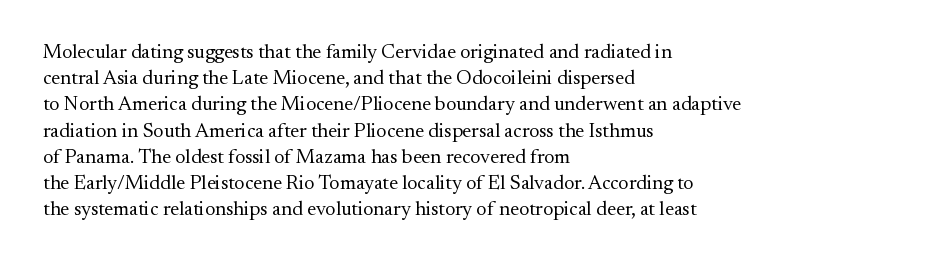
No chunkiness to these letters — they're not bold. Alignment: flush left. Do the letters lean? They stand straight. Horizontal bands of white between lines are of average thickness. Has an underline been added? It has not. Is the letter spacing exaggerated? No — it looks like the ordinary default.
